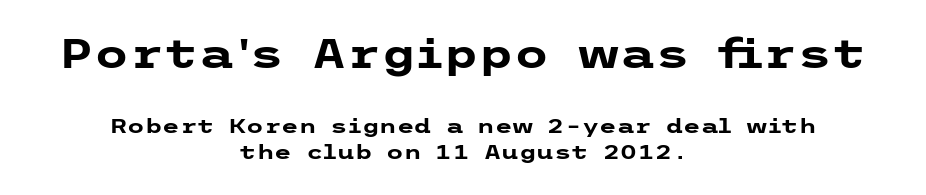
Between one letter and the next there's only the usual sliver of space. Bigger letters appear in the top chunk; the bottom chunk is reduced. Typesetter's note: full bold, strokes at maximum text heaviness. Horizontal bands of white between lines are of average thickness.
